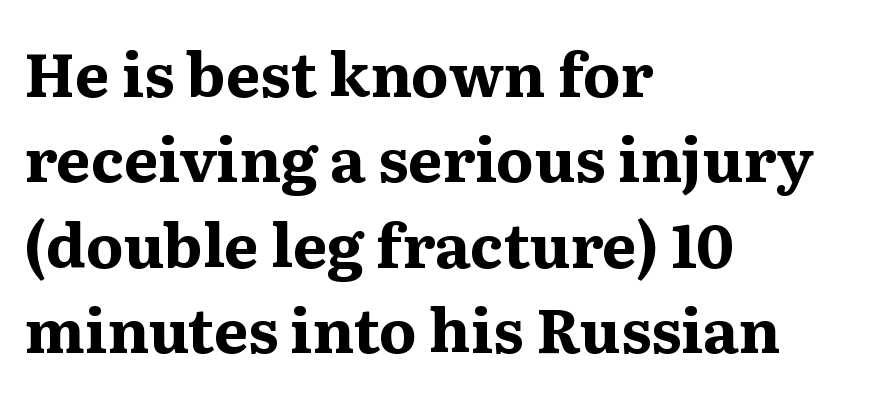
{"serif": "yes", "italic": "no", "bold": "yes", "weight": "bold", "width": "normal", "stroke_contrast": "medium", "x_height": "medium", "monospaced": "no", "underline": "no", "align": "left", "line_spacing": "normal", "line_spacing_ratio": 1.4, "letter_spacing": "normal", "letter_spacing_em": 0.0, "glyph_px": 61}
